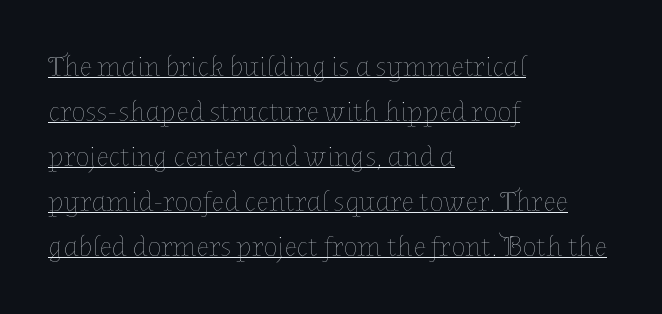
{"italic": "no", "bold": "no", "weight": "thin", "width": "normal", "stroke_contrast": "low", "x_height": "medium", "monospaced": "no", "underline": "yes", "align": "left", "line_spacing": "normal", "line_spacing_ratio": 1.55, "letter_spacing": "normal", "letter_spacing_em": 0.0, "glyph_px": 29}
